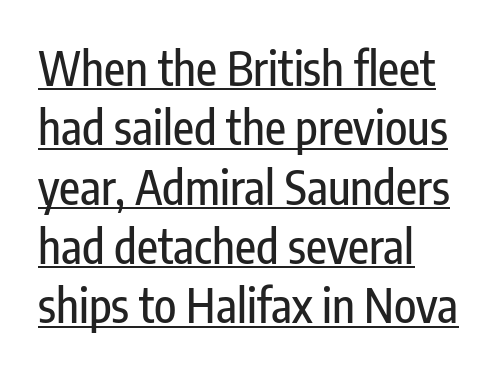
Q: Is the text italic (slanted)? A: No, it is upright.
Q: Is the typeface a serif or a sans-serif typeface? A: Sans-serif.
Q: Is the text underlined? A: Yes.
Q: How is the paragraph aligned? A: Left-aligned.
Q: Is the spacing between letters normal or unusually wide? A: Normal.
Q: Is the spacing between lines tight, normal or loose? A: Normal.
Q: Width (condensed, normal, or wide)? A: Condensed.
Q: Stroke contrast? A: Low.
Q: x-height? A: Medium.
Q: Monospaced? A: No.
